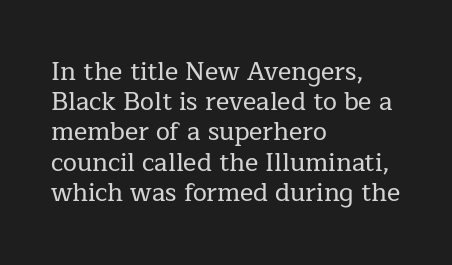
Standard letterfit; no display-style spreading of the glyphs. A typesetter would mark this as roman, not italic. Does the copy run flush right? No — it runs flush left. Words float on clear page, feet unadorned.
